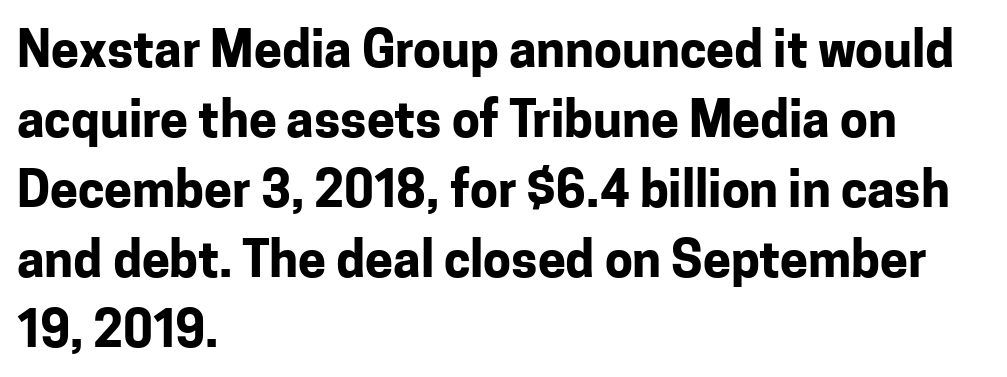
The image shows 50 px bold sans-serif type, upright; set left-aligned, normal line spacing (1.4x), normal letter spacing, not underlined; low stroke contrast and a medium x-height.
